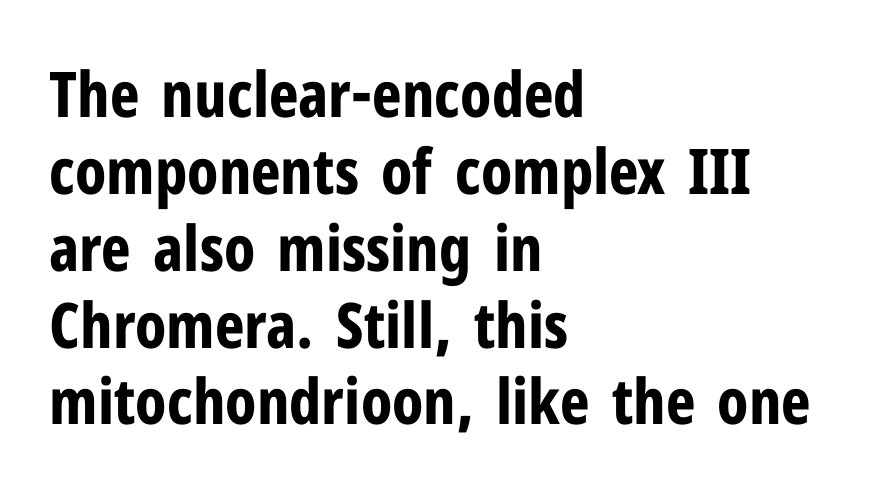
{"serif": "no", "italic": "no", "bold": "yes", "weight": "bold", "width": "condensed", "stroke_contrast": "low", "x_height": "medium", "monospaced": "no", "underline": "no", "align": "left", "line_spacing_ratio": 1.22, "letter_spacing": "normal", "letter_spacing_em": 0.0, "glyph_px": 63}
